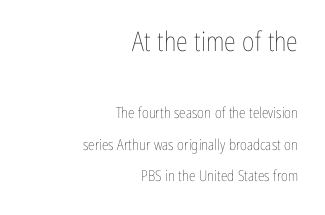
{"italic": "no", "bold": "no", "underline": "no", "align": "right", "line_spacing": "loose", "line_spacing_ratio": 2.1, "letter_spacing": "normal", "letter_spacing_em": 0.0, "larger_block": "first", "size_ratio": 1.8, "glyph_px": 27}
